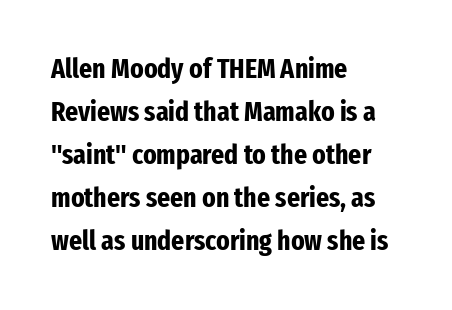
The image shows 28 px bold, condensed sans-serif type, upright; set left-aligned, normal line spacing (1.54x), normal letter spacing, not underlined; low stroke contrast and a medium x-height.
